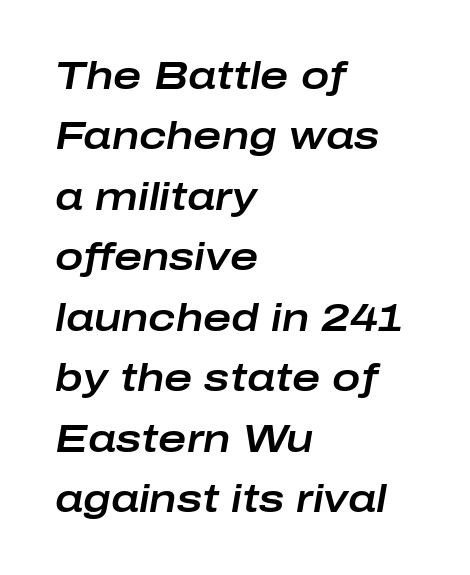
Q: Is the text italic (slanted)? A: Yes, it leans right by about 10 degrees.
Q: Is the text underlined? A: No.
Q: How is the paragraph aligned? A: Left-aligned.
Q: Is the spacing between letters normal or unusually wide? A: Normal.
Q: Is the spacing between lines tight, normal or loose? A: Normal.
Q: Width (condensed, normal, or wide)? A: Wide.
Q: Stroke contrast? A: Low.
Q: x-height? A: Medium.
Q: Monospaced? A: No.
